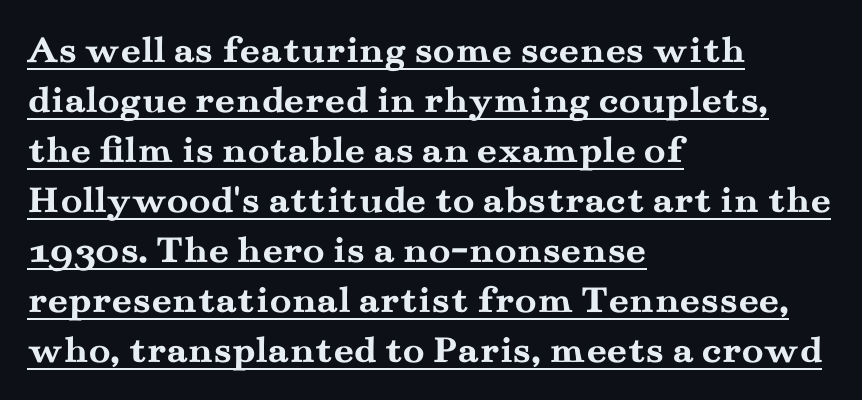
Posture: upright roman. Spacing between characters is what you'd get straight out of the box. The string is rendered with underlining switched on. Strokes here are thick enough to call this a true bold.
